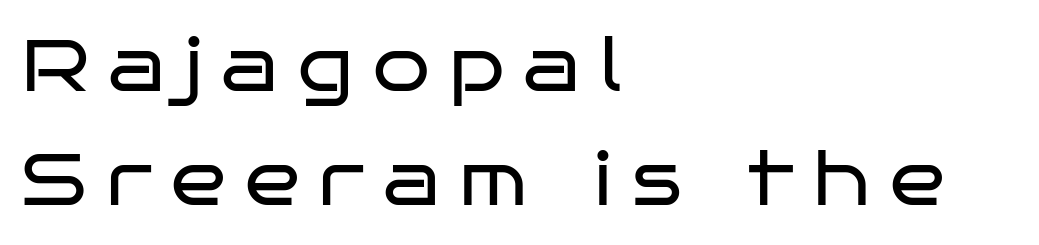
{"serif": "no", "italic": "no", "bold": "no", "weight": "regular", "width": "wide", "stroke_contrast": "low", "x_height": "large", "monospaced": "no", "underline": "no", "align": "left", "line_spacing": "normal", "line_spacing_ratio": 1.56, "letter_spacing": "wide", "letter_spacing_em": 0.27, "glyph_px": 73}
